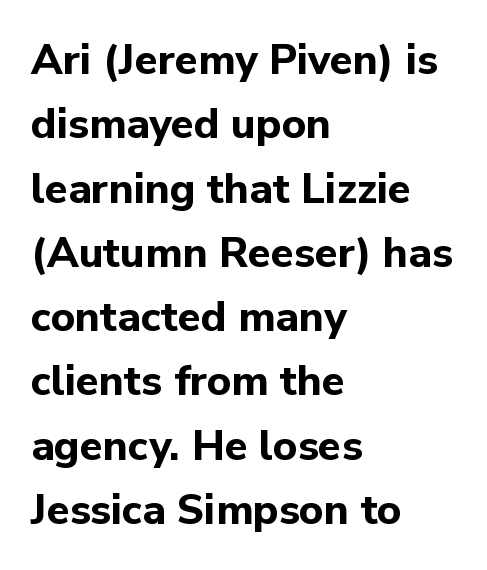
{"serif": "no", "italic": "no", "bold": "yes", "weight": "bold", "width": "normal", "stroke_contrast": "low", "x_height": "medium", "monospaced": "no", "underline": "no", "align": "left", "line_spacing": "normal", "line_spacing_ratio": 1.53, "letter_spacing": "normal", "letter_spacing_em": 0.0, "glyph_px": 42}
